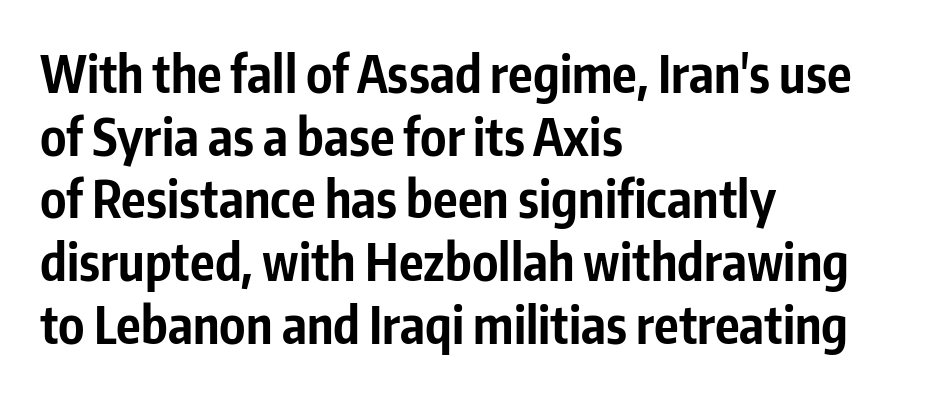
Q: Is the text bold? A: Yes.
Q: Is the text italic (slanted)? A: No, it is upright.
Q: Is the typeface a serif or a sans-serif typeface? A: Sans-serif.
Q: Is the text underlined? A: No.
Q: How is the paragraph aligned? A: Left-aligned.
Q: Is the spacing between letters normal or unusually wide? A: Normal.
Q: Width (condensed, normal, or wide)? A: Condensed.
Q: Stroke contrast? A: Low.
Q: x-height? A: Medium.
Q: Monospaced? A: No.
